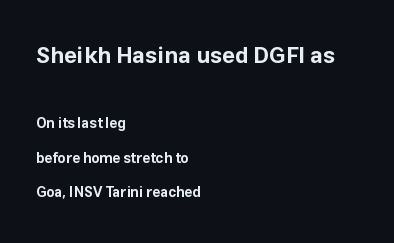
{"italic": "no", "bold": "yes", "underline": "no", "align": "left", "line_spacing": "loose", "line_spacing_ratio": 2.47, "letter_spacing": "normal", "letter_spacing_em": 0.0, "larger_block": "first", "size_ratio": 1.64, "glyph_px": 23}
